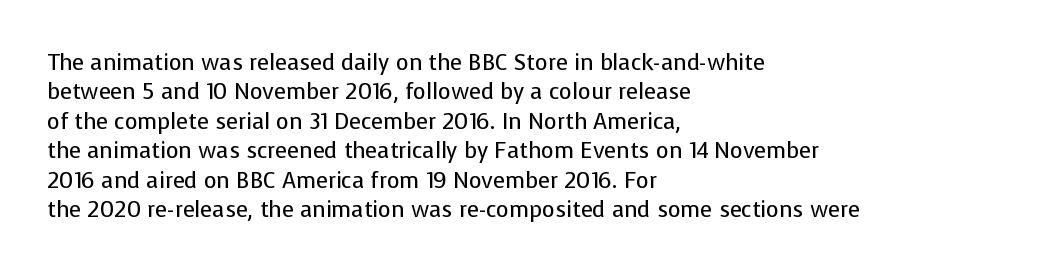
Bare-footed words on every line. Every stem runs plumb, perpendicular to the baseline. The typesetting does not lean heavy: it is not bold. Tracking value appears to be zero — textbook default spacing. The vertical gap from one line to the next is medium.
